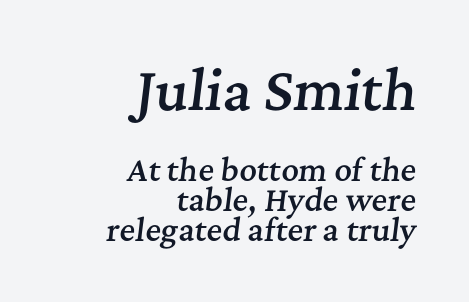
Q: Is the text bold? A: Semi-bold.
Q: Is the text italic (slanted)? A: Yes, it leans right by about 7 degrees.
Q: Is the typeface a serif or a sans-serif typeface? A: Serif.
Q: Is the text underlined? A: No.
Q: How is the paragraph aligned? A: Right-aligned.
Q: Is the spacing between letters normal or unusually wide? A: Normal.
Q: Is the spacing between lines tight, normal or loose? A: Tight.
Q: Which block of text is set in a larger size, the first (top) or the second (bottom)? A: The first (top) one.
Q: Width (condensed, normal, or wide)? A: Normal.
Q: Stroke contrast? A: Medium.
Q: x-height? A: Medium.
Q: Monospaced? A: No.
